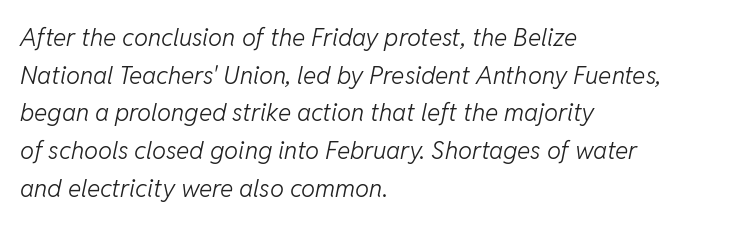
{"italic": "yes", "lean": "right", "slant_degrees": 11, "bold": "no", "underline": "no", "align": "left", "line_spacing": "normal", "line_spacing_ratio": 1.51, "letter_spacing": "normal", "letter_spacing_em": 0.0, "glyph_px": 25}
